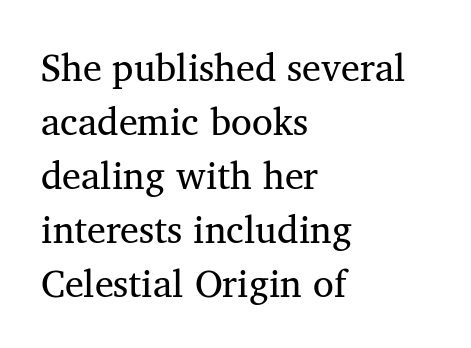
{"serif": "yes", "italic": "no", "bold": "no", "weight": "regular", "width": "normal", "stroke_contrast": "medium", "x_height": "medium", "monospaced": "no", "underline": "no", "align": "left", "line_spacing": "normal", "line_spacing_ratio": 1.42, "letter_spacing": "normal", "letter_spacing_em": 0.0, "glyph_px": 38}
